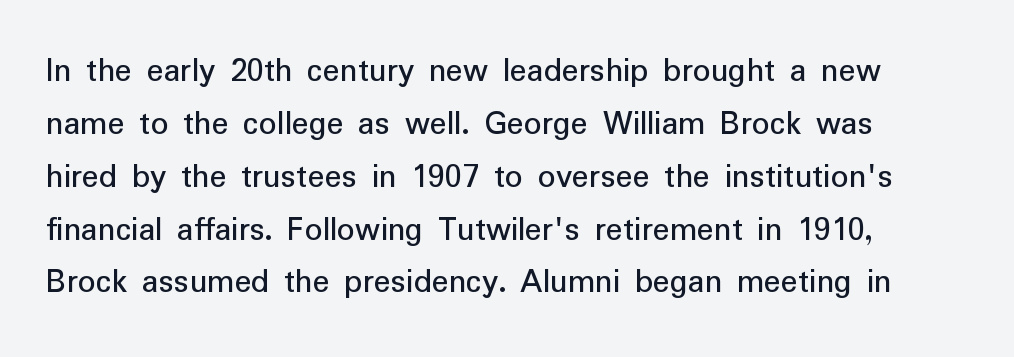
The font sits on the lighter half of the weight spectrum, regular included. Do the characters align in a grid? No, the font is proportional. Regarding serifs, this sample does without them. Notice how the passage keeps a crisp vertical edge on the left only.
